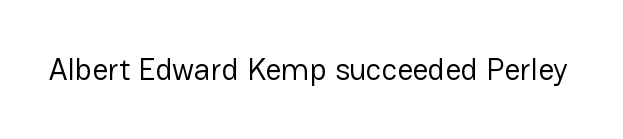
The image shows 31 px regular-weight sans-serif type, upright; set normal letter spacing, not underlined; low stroke contrast and a medium x-height.
